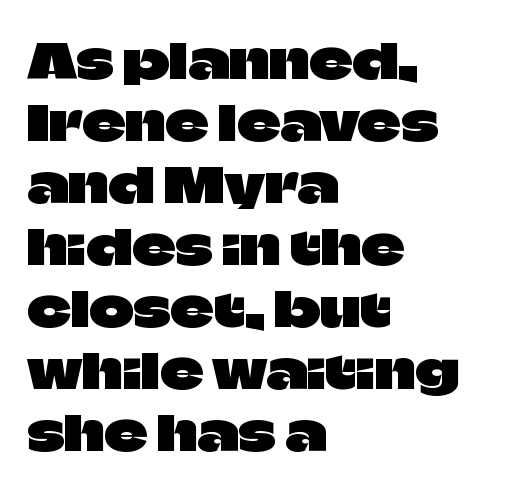
Q: Is the text italic (slanted)? A: No, it is upright.
Q: Is the typeface a serif or a sans-serif typeface? A: Sans-serif.
Q: Is the text underlined? A: No.
Q: How is the paragraph aligned? A: Left-aligned.
Q: Is the spacing between letters normal or unusually wide? A: Normal.
Q: Is the spacing between lines tight, normal or loose? A: Normal.
Q: Width (condensed, normal, or wide)? A: Normal.
Q: Stroke contrast? A: Low.
Q: x-height? A: Large.
Q: Monospaced? A: No.
